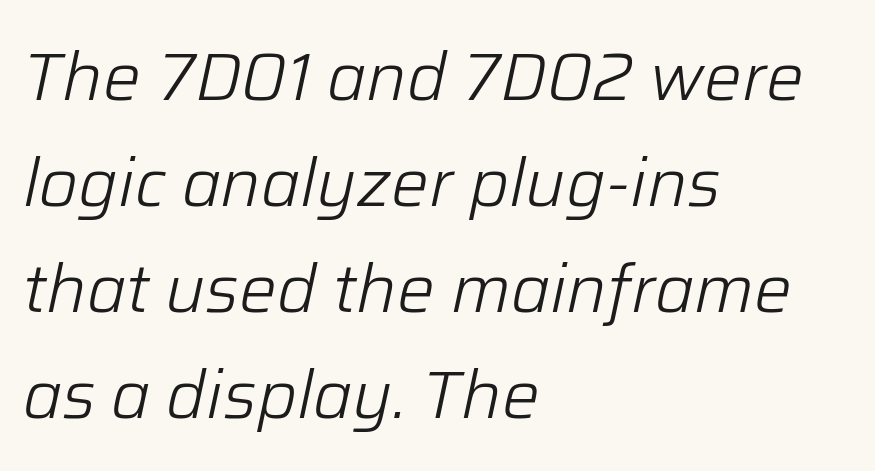
Quick note: underline off. When letters slant like this, we call the style italic. The letters look calm and open, with moderate or lighter stems. The letters advance in unequal steps, a hallmark of proportional type.
